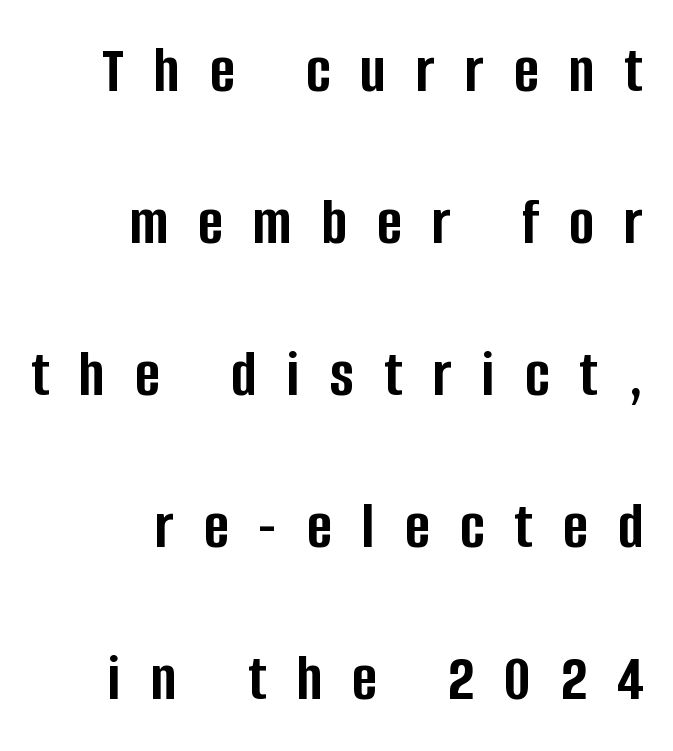
Q: Is the text bold? A: Yes.
Q: Is the text italic (slanted)? A: No, it is upright.
Q: Is the typeface a serif or a sans-serif typeface? A: Sans-serif.
Q: Is the text underlined? A: No.
Q: How is the paragraph aligned? A: Right-aligned.
Q: Is the spacing between letters normal or unusually wide? A: Unusually wide.
Q: Is the spacing between lines tight, normal or loose? A: Loose.
Q: Width (condensed, normal, or wide)? A: Condensed.
Q: Stroke contrast? A: Low.
Q: x-height? A: Large.
Q: Monospaced? A: No.
